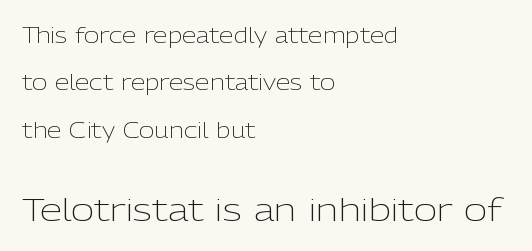
{"serif": "no", "italic": "no", "bold": "no", "weight": "light", "width": "normal", "stroke_contrast": "low", "x_height": "medium", "monospaced": "no", "underline": "no", "align": "left", "line_spacing": "loose", "line_spacing_ratio": 2.26, "letter_spacing": "normal", "letter_spacing_em": 0.0, "larger_block": "second", "size_ratio": 1.52, "glyph_px": 32}
